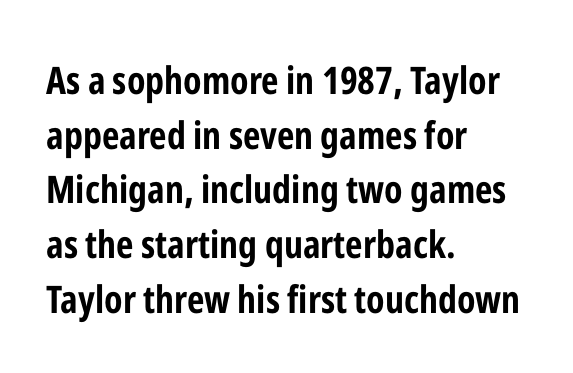
{"serif": "no", "italic": "no", "bold": "yes", "weight": "bold", "width": "condensed", "stroke_contrast": "low", "x_height": "medium", "monospaced": "no", "underline": "no", "align": "left", "line_spacing": "normal", "line_spacing_ratio": 1.44, "letter_spacing": "normal", "letter_spacing_em": 0.0, "glyph_px": 38}
